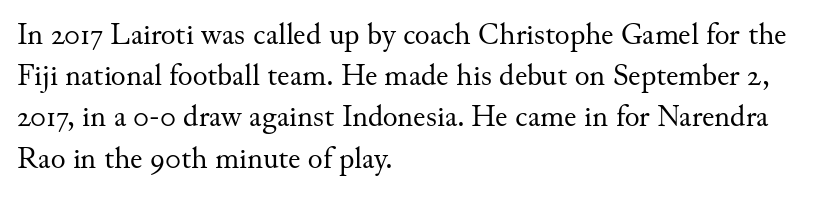
Baseline-to-baseline distance is the conventional proportion of letter height. Reading down the block, your eye returns to a fixed left position each line. Old-style or modern, the face here clearly has serifs. There is no visible air inserted between adjacent glyphs. Underlining? Definitely not there. This is not heavy type; no bold has been used.
